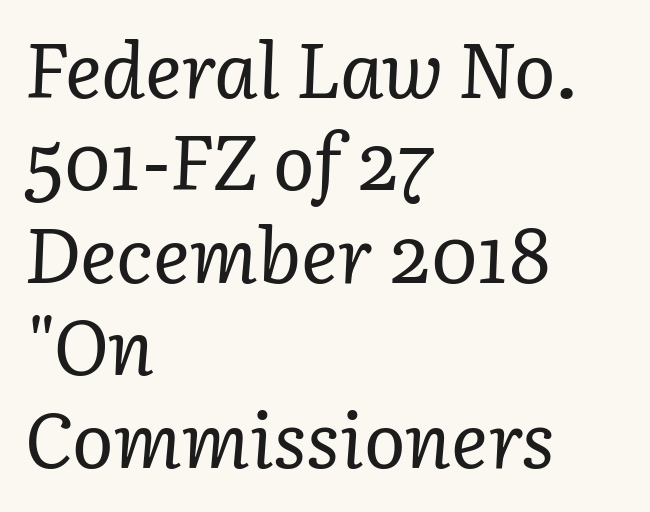
{"serif": "yes", "italic": "yes", "lean": "right", "slant_degrees": 3, "bold": "no", "weight": "regular", "width": "normal", "stroke_contrast": "low", "x_height": "medium", "monospaced": "no", "underline": "no", "align": "left", "line_spacing_ratio": 1.2, "letter_spacing": "normal", "letter_spacing_em": 0.0, "glyph_px": 77}
